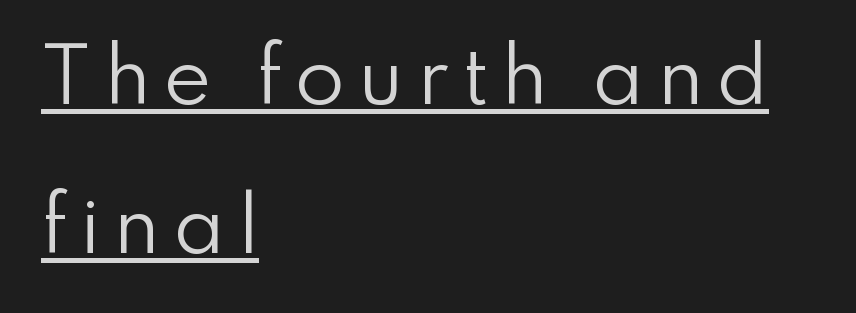
The image shows 73 px regular-weight sans-serif type, upright; set left-aligned, loose line spacing (2.04x), underlined; low stroke contrast and a small x-height.
